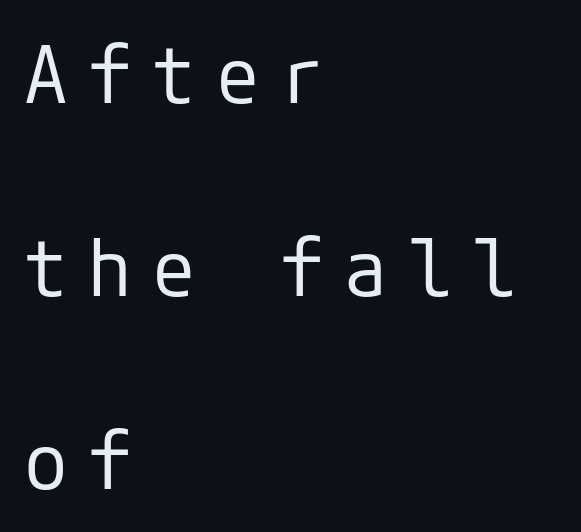
The image shows 79 px regular-weight sans-serif type, upright; set left-aligned, loose line spacing (2.44x), unusually wide letter spacing (+0.26 em), not underlined; low stroke contrast and a medium x-height.
